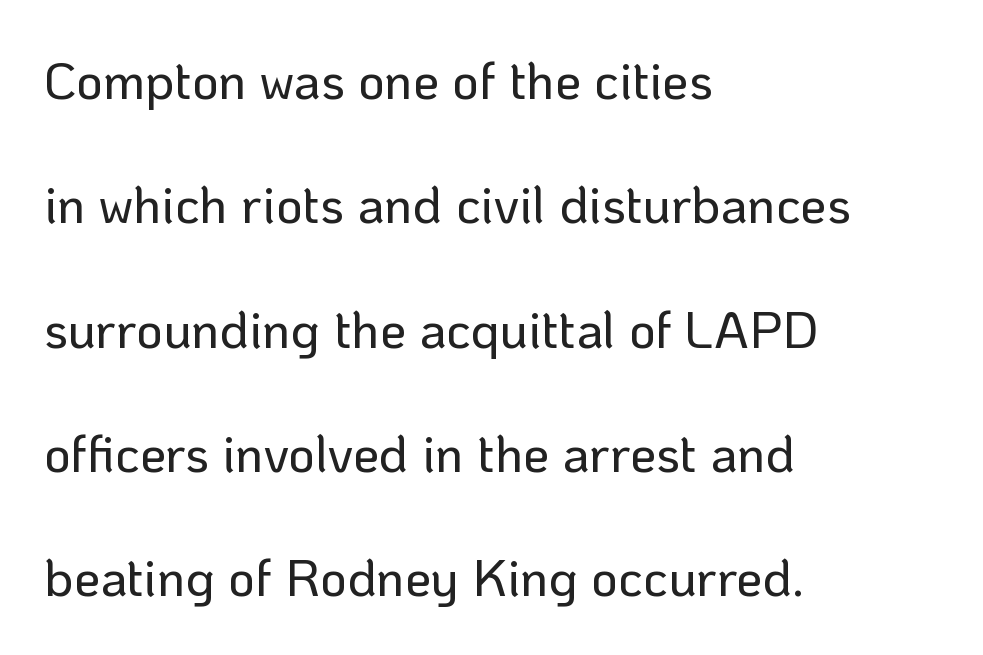
{"serif": "no", "italic": "no", "width": "normal", "stroke_contrast": "low", "x_height": "medium", "monospaced": "no", "underline": "no", "align": "left", "line_spacing": "loose", "line_spacing_ratio": 2.39, "letter_spacing": "normal", "letter_spacing_em": 0.0, "glyph_px": 52}
